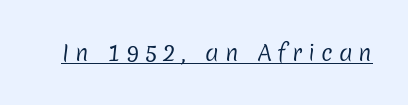
A typesetter would call this heavily tracked-out type. The rendered words wear a rule along their underside. No extra ink here — the face is not bold.
